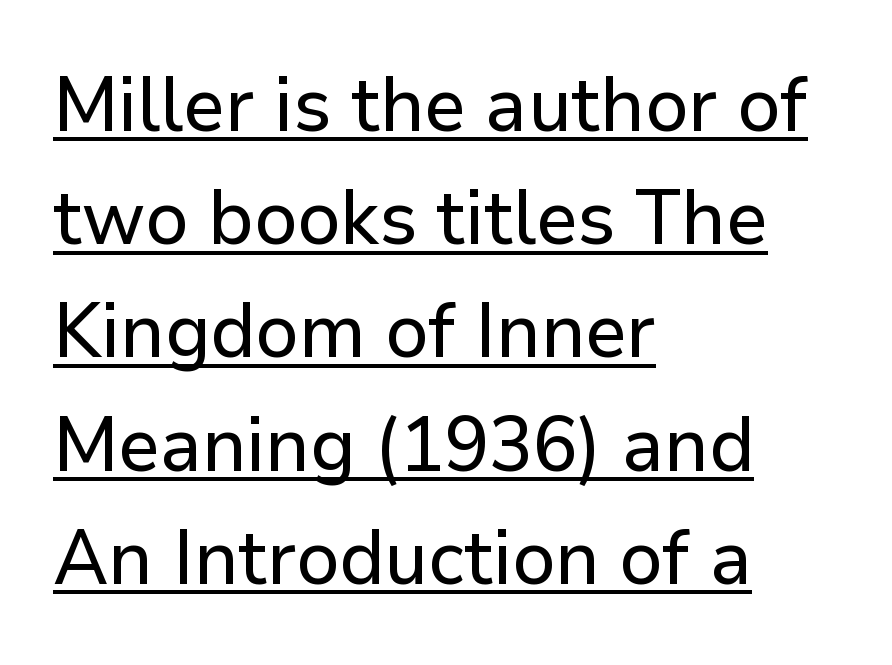
{"serif": "no", "italic": "no", "width": "normal", "stroke_contrast": "low", "x_height": "medium", "monospaced": "no", "underline": "yes", "align": "left", "line_spacing": "normal", "line_spacing_ratio": 1.47, "letter_spacing": "normal", "letter_spacing_em": 0.0, "glyph_px": 77}
